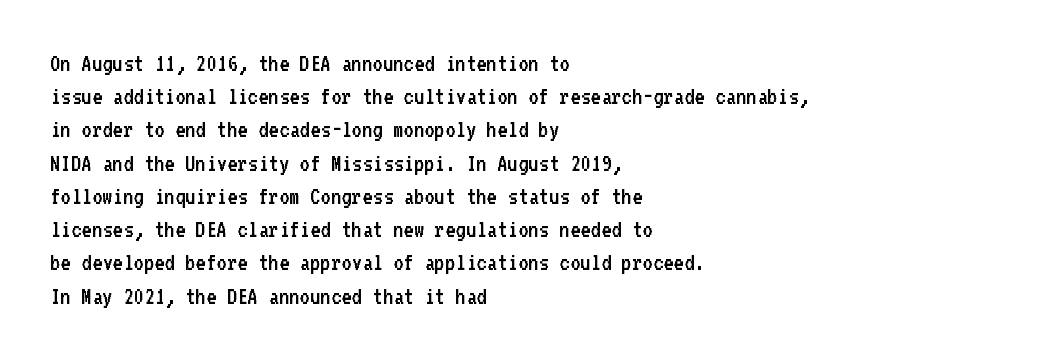
The image shows 25 px text type, upright; set left-aligned, normal line spacing (1.33x), normal letter spacing, not underlined.
